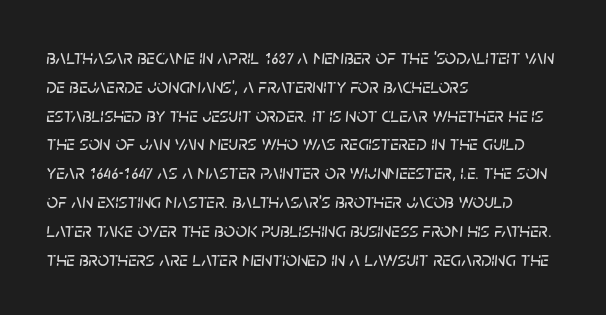
The image shows 20 px text type, italic (leaning right); set left-aligned, normal line spacing (1.44x), normal letter spacing, not underlined.
